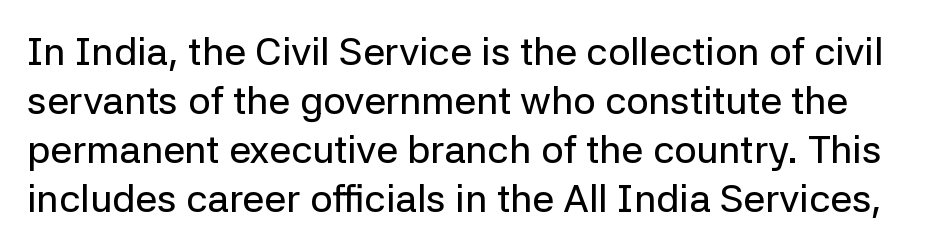
{"serif": "no", "italic": "no", "width": "normal", "stroke_contrast": "low", "x_height": "medium", "monospaced": "no", "underline": "no", "line_spacing": "normal", "line_spacing_ratio": 1.26, "letter_spacing": "normal", "letter_spacing_em": 0.0, "glyph_px": 39}
